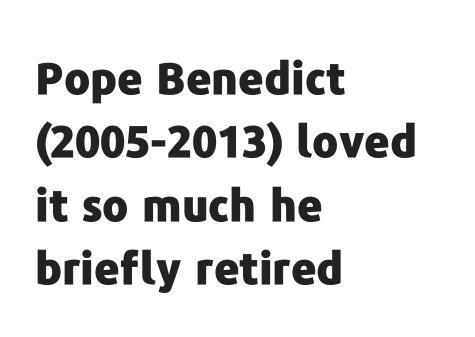
{"serif": "no", "italic": "no", "bold": "yes", "weight": "heavy", "width": "normal", "stroke_contrast": "low", "x_height": "medium", "monospaced": "no", "underline": "no", "align": "left", "line_spacing": "normal", "line_spacing_ratio": 1.44, "letter_spacing": "normal", "letter_spacing_em": 0.0, "glyph_px": 44}
